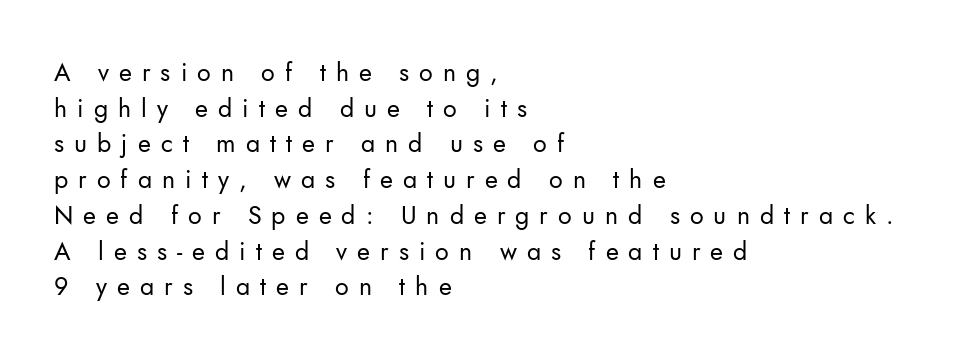
A bare baseline throughout the passage. Loose tracking; the words dissolve into strings of separated letters. Vertical stems look standard width or narrower in stroke. Is the block centered? No — it sits flush against the left margin.
